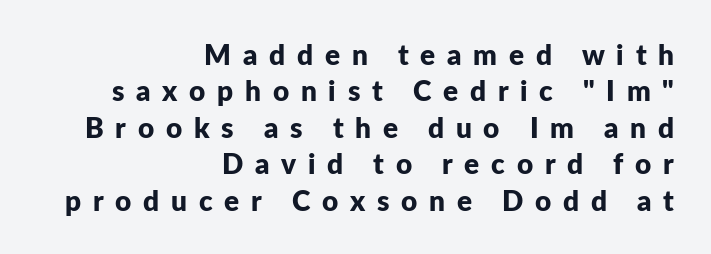
The glyphs have the mass of a bold cut. Descender tails drop into unmarked territory. Quick note: interline space is typical. Layout note: lines flush right.
